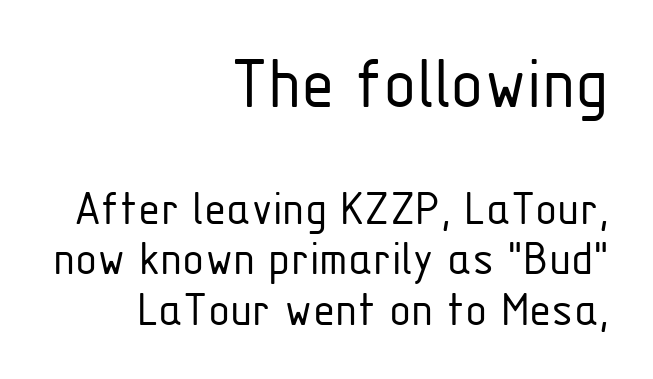
{"serif": "no", "italic": "no", "bold": "no", "weight": "light", "width": "condensed", "stroke_contrast": "low", "x_height": "medium", "monospaced": "no", "underline": "no", "align": "right", "line_spacing": "tight", "line_spacing_ratio": 0.99, "letter_spacing": "normal", "letter_spacing_em": 0.0, "larger_block": "first", "size_ratio": 1.51, "glyph_px": 77}
